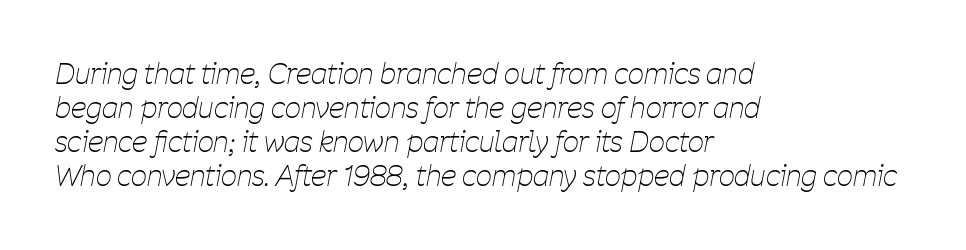
Compared with a centered layout, this one pins lines to the left instead. A light-to-regular cut is what we see here. A typesetter would mark this as italic. Between one letter and the next there's only the usual sliver of space. Descenders are the only things crossing below the line. Do the characters align in a grid? No, the font is proportional.
